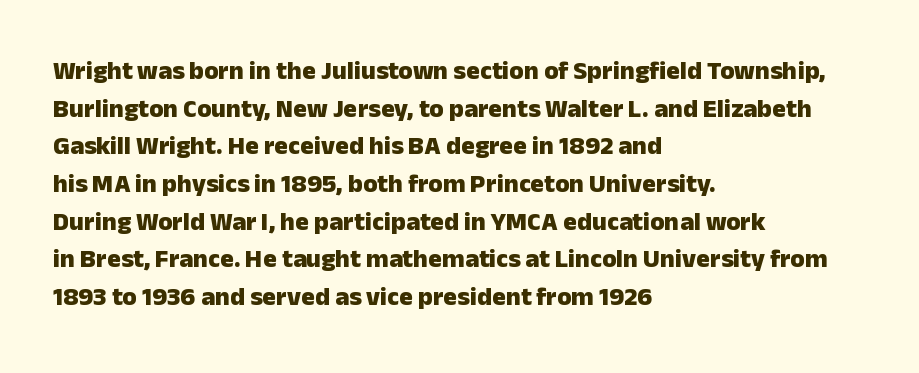
On the weight axis this lands at bold, roughly 700. Words float on clear page, feet unadorned. Interline gaps are of average width in this sample. The rendering keeps characters at their native spacing. In terms of posture, this sample is upright.
